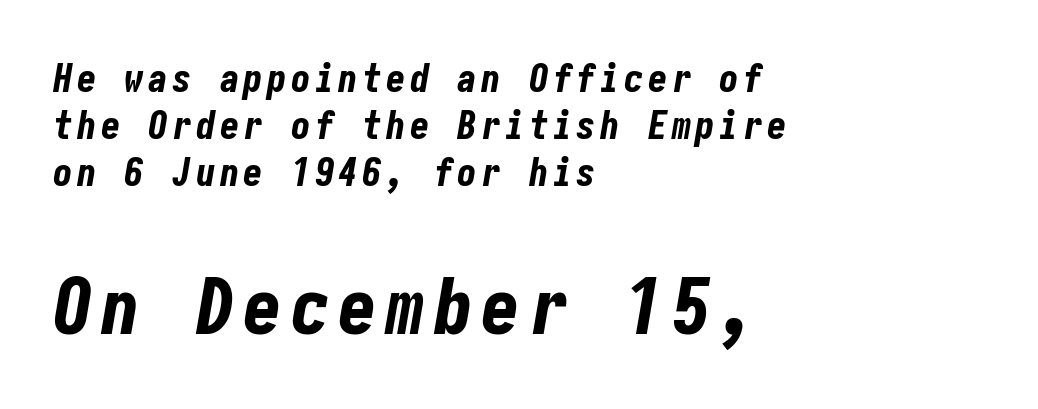
Q: Is the text bold? A: Yes.
Q: Is the text italic (slanted)? A: Yes, it leans right by about 10 degrees.
Q: Is the text underlined? A: No.
Q: How is the paragraph aligned? A: Left-aligned.
Q: Which block of text is set in a larger size, the first (top) or the second (bottom)? A: The second (bottom) one.
Q: Width (condensed, normal, or wide)? A: Condensed.
Q: Stroke contrast? A: Low.
Q: x-height? A: Medium.
